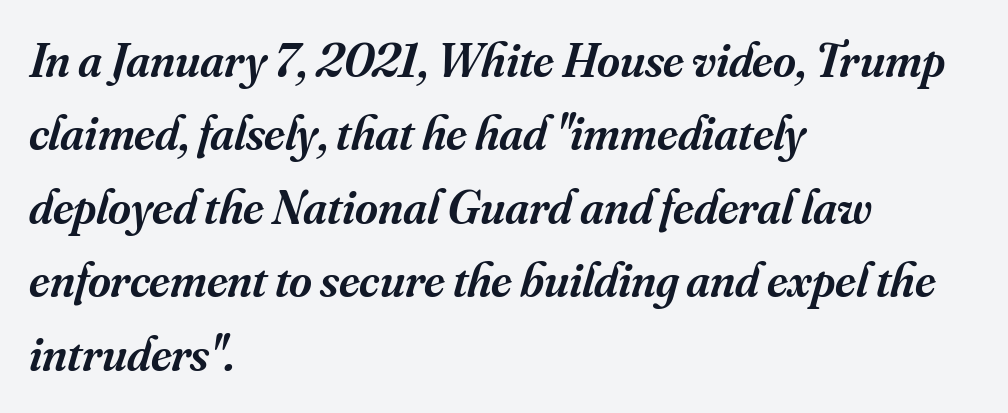
{"serif": "yes", "italic": "yes", "lean": "right", "slant_degrees": 16, "bold": "semi", "weight": "semibold", "width": "normal", "stroke_contrast": "medium", "x_height": "small", "monospaced": "no", "underline": "no", "align": "left", "line_spacing": "normal", "line_spacing_ratio": 1.5, "letter_spacing": "normal", "letter_spacing_em": 0.0, "glyph_px": 49}
